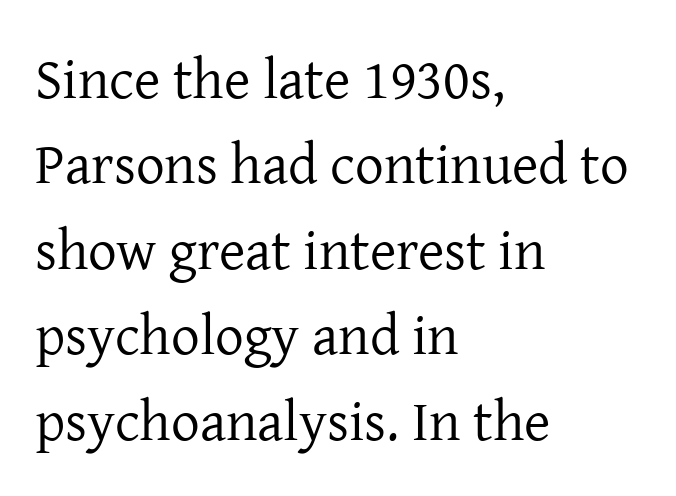
Note: serifs present on the glyphs. Successive baselines arrive at the customary interval. Visually the block forms a straight wall on the left and a jagged coastline on the right. The line texture is even and compact thanks to regular tracking.
